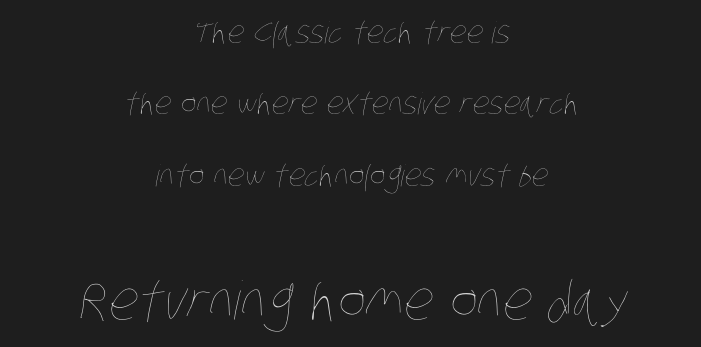
Q: Is the text bold? A: No.
Q: Is the text underlined? A: No.
Q: How is the paragraph aligned? A: Centered.
Q: Is the spacing between letters normal or unusually wide? A: Normal.
Q: Is the spacing between lines tight, normal or loose? A: Loose.
Q: Which block of text is set in a larger size, the first (top) or the second (bottom)? A: The second (bottom) one.
Q: Width (condensed, normal, or wide)? A: Condensed.
Q: Stroke contrast? A: Low.
Q: x-height? A: Large.
Q: Monospaced? A: No.
